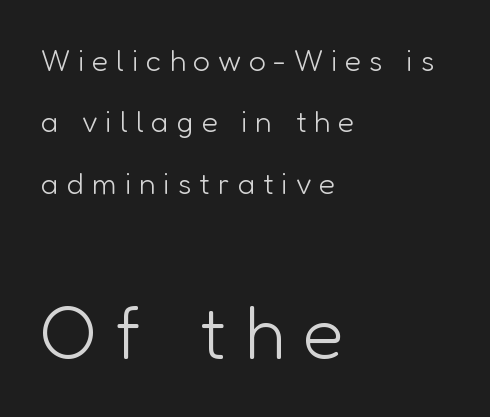
Each word looks stretched out because of the extra space between its letters. Underline: absent. Are there feet on the stems? There aren't — it's a sans. Top chunk: small. Bottom chunk: large. These lines are rendered in a variable-pitch font. A typesetter would call this leading open, well beyond the default.
